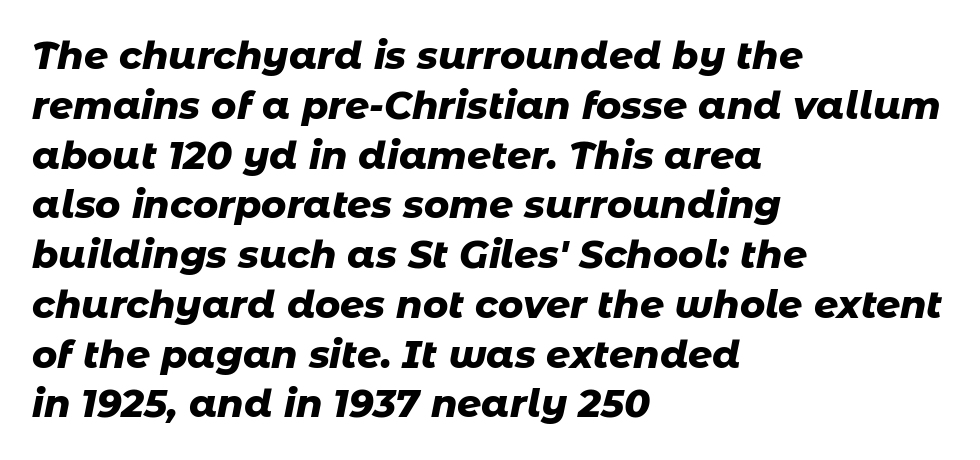
The image shows 38 px heavy type, italic (leaning right); set left-aligned, normal line spacing (1.31x), normal letter spacing, not underlined; low stroke contrast and a medium x-height.
